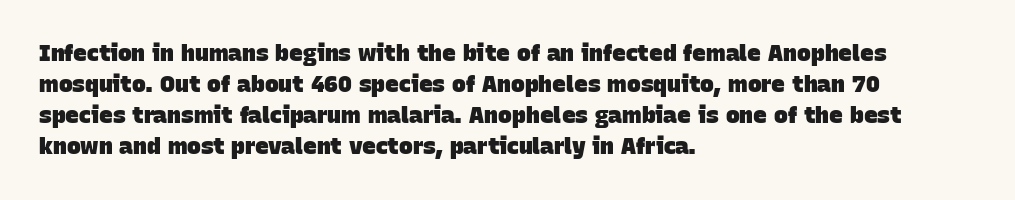
{"bold": "yes", "underline": "no", "align": "left", "line_spacing": "normal", "line_spacing_ratio": 1.35, "letter_spacing": "normal", "letter_spacing_em": 0.0, "glyph_px": 23}
